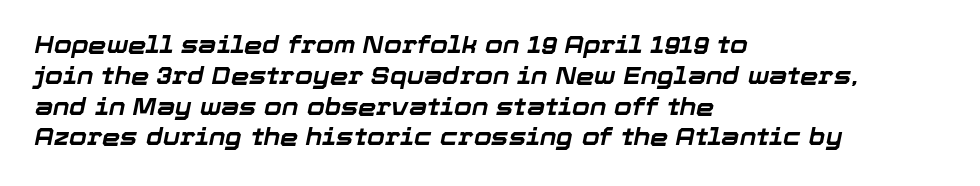
Q: Is the text bold? A: Yes.
Q: Is the text italic (slanted)? A: Yes, it leans right by about 12 degrees.
Q: Is the text underlined? A: No.
Q: How is the paragraph aligned? A: Left-aligned.
Q: Is the spacing between letters normal or unusually wide? A: Normal.
Q: Is the spacing between lines tight, normal or loose? A: Normal.
